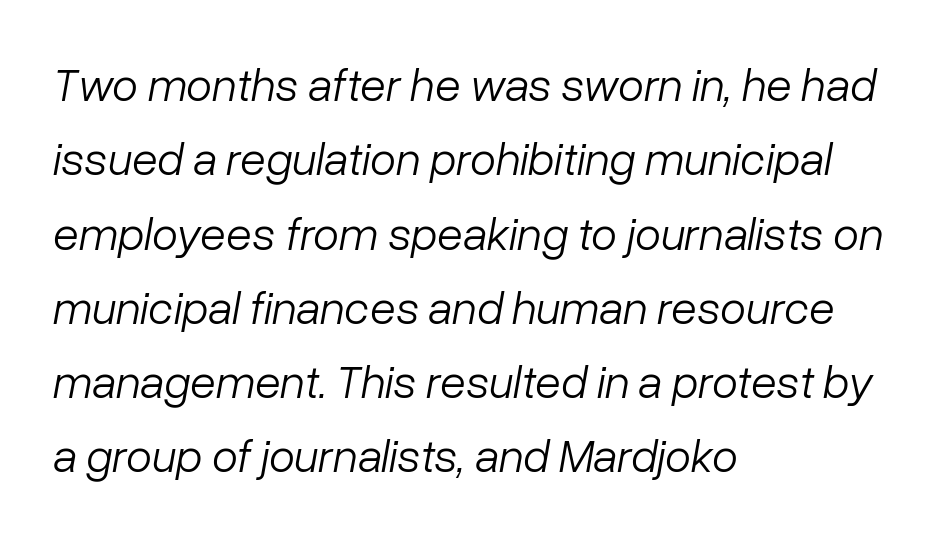
Q: Is the text bold? A: No.
Q: Is the text italic (slanted)? A: Yes, it leans right by about 10 degrees.
Q: Is the text underlined? A: No.
Q: How is the paragraph aligned? A: Left-aligned.
Q: Is the spacing between letters normal or unusually wide? A: Normal.
Q: Is the spacing between lines tight, normal or loose? A: Normal.
Q: Width (condensed, normal, or wide)? A: Normal.
Q: Stroke contrast? A: Low.
Q: x-height? A: Medium.
Q: Monospaced? A: No.
